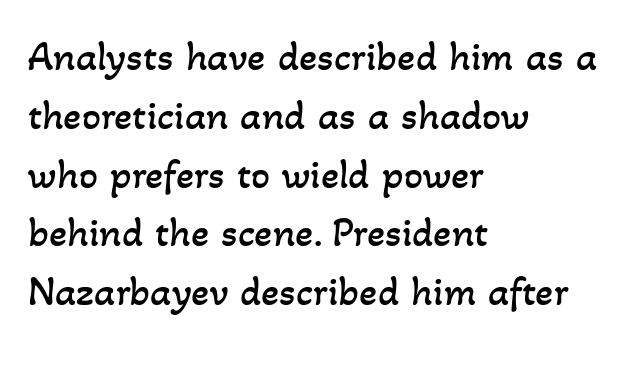
{"bold": "no", "weight": "regular", "width": "normal", "stroke_contrast": "low", "x_height": "small", "monospaced": "no", "underline": "no", "align": "left", "line_spacing": "normal", "line_spacing_ratio": 1.4, "letter_spacing": "normal", "letter_spacing_em": 0.0, "glyph_px": 42}
